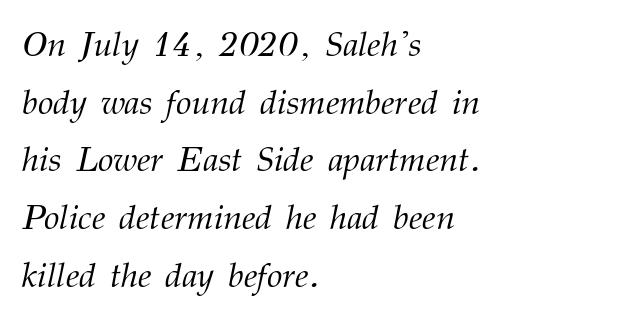
Q: Is the text bold? A: No.
Q: Is the text italic (slanted)? A: Yes, it leans right by about 12 degrees.
Q: Is the typeface a serif or a sans-serif typeface? A: Serif.
Q: Is the text underlined? A: No.
Q: How is the paragraph aligned? A: Left-aligned.
Q: Is the spacing between letters normal or unusually wide? A: Normal.
Q: Is the spacing between lines tight, normal or loose? A: Normal.
Q: Width (condensed, normal, or wide)? A: Normal.
Q: Stroke contrast? A: Medium.
Q: x-height? A: Medium.
Q: Monospaced? A: No.
